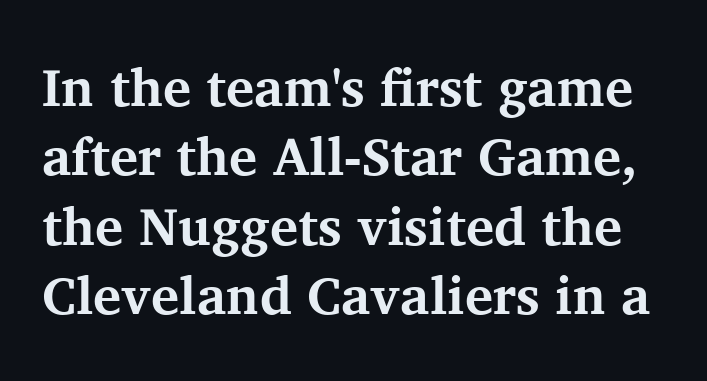
{"serif": "yes", "italic": "no", "bold": "yes", "weight": "bold", "width": "normal", "stroke_contrast": "medium", "x_height": "medium", "monospaced": "no", "underline": "no", "line_spacing": "normal", "line_spacing_ratio": 1.31, "letter_spacing": "normal", "letter_spacing_em": 0.0, "glyph_px": 53}
